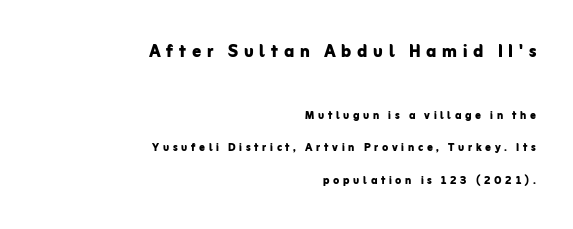
Q: Is the text bold? A: Yes.
Q: Is the text italic (slanted)? A: No, it is upright.
Q: Is the text underlined? A: No.
Q: How is the paragraph aligned? A: Right-aligned.
Q: Is the spacing between letters normal or unusually wide? A: Unusually wide.
Q: Is the spacing between lines tight, normal or loose? A: Loose.
Q: Which block of text is set in a larger size, the first (top) or the second (bottom)? A: The first (top) one.
